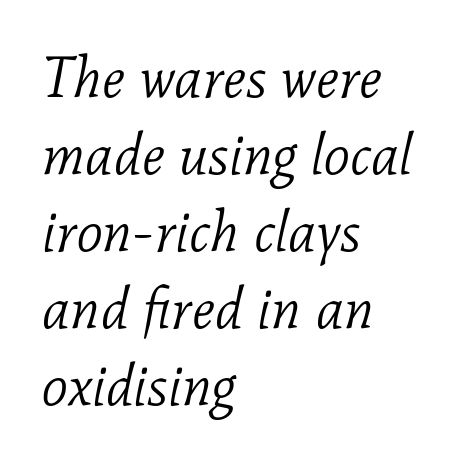
The image shows 57 px light serif type, italic (leaning right); set left-aligned, normal line spacing (1.35x), normal letter spacing, not underlined; low stroke contrast and a medium x-height.
